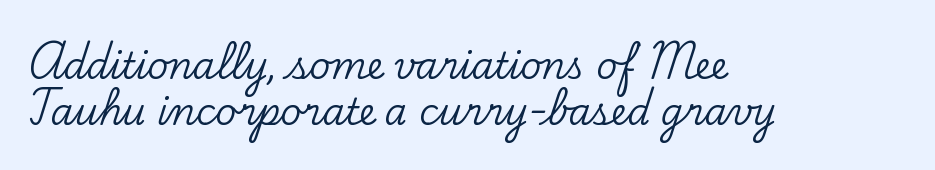
Q: Is the text italic (slanted)? A: Yes.
Q: Is the typeface a serif or a sans-serif typeface? A: Serif.
Q: Is the text underlined? A: No.
Q: How is the paragraph aligned? A: Left-aligned.
Q: Is the spacing between letters normal or unusually wide? A: Normal.
Q: Is the spacing between lines tight, normal or loose? A: Normal.
Q: Width (condensed, normal, or wide)? A: Normal.
Q: Stroke contrast? A: Low.
Q: x-height? A: Small.
Q: Monospaced? A: No.
